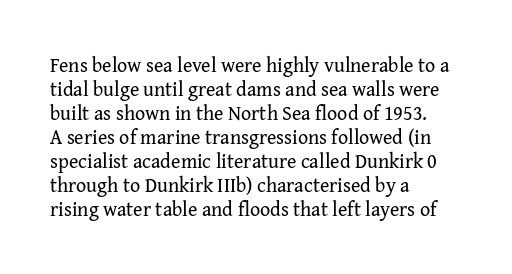
Descenders are the only things crossing below the line. Letters have the restrained weight of plain body copy at most. Where is the straight margin? On the left. Between one letter and the next there's only the usual sliver of space.
